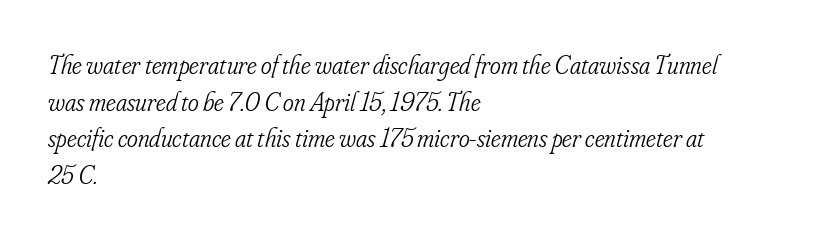
The image shows 26 px text type, italic (leaning right); set left-aligned, normal line spacing (1.41x), normal letter spacing, not underlined.
